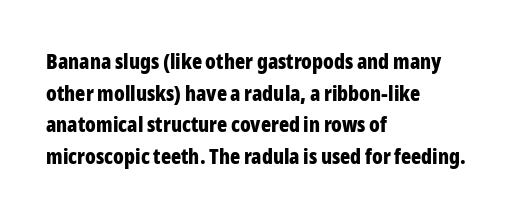
This is roman type, the default non-slanted kind. Observe the ordinary spacing: letters are neighbours, not strangers. The space between consecutive lines is moderate. Leftover space on each line is placed entirely after the last word. The string is rendered with underlining switched off. What weight is shown? A full bold with thick strokes.
